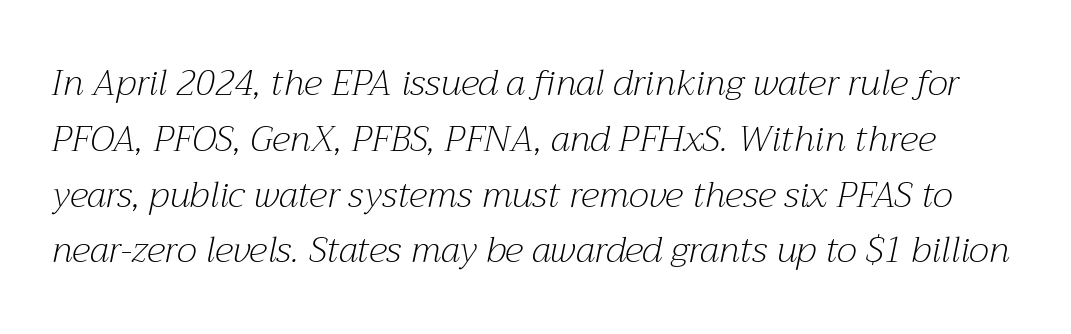
The image shows 36 px light serif type, italic (leaning right); set normal line spacing (1.55x), normal letter spacing, not underlined; medium stroke contrast and a medium x-height.
